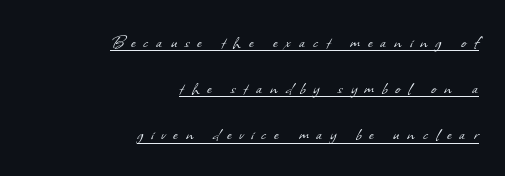
The image shows 22 px text type; set right-aligned, loose line spacing (2.1x), unusually wide letter spacing (+0.36 em), underlined.
